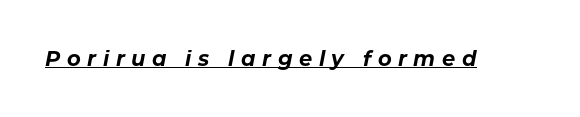
{"italic": "yes", "lean": "right", "slant_degrees": 11, "bold": "yes", "underline": "yes", "letter_spacing": "wide", "letter_spacing_em": 0.31, "glyph_px": 21}
